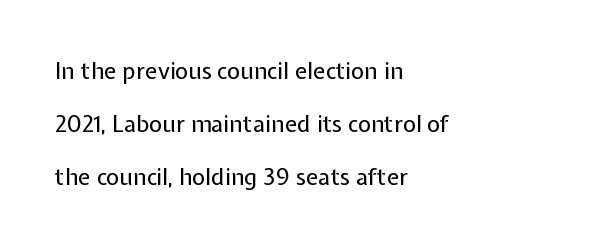
{"italic": "no", "bold": "no", "underline": "no", "align": "left", "line_spacing": "loose", "line_spacing_ratio": 2.31, "letter_spacing": "normal", "letter_spacing_em": 0.0, "glyph_px": 23}
